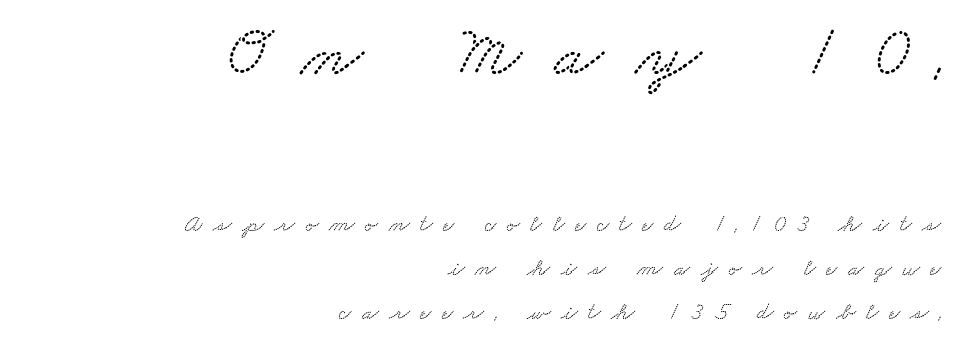
The image shows 72 px wide serif type; set right-aligned, line spacing 1.83x, unusually wide letter spacing (+0.44 em), not underlined; the first (top) block is 3.0x larger; medium stroke contrast and a small x-height.
